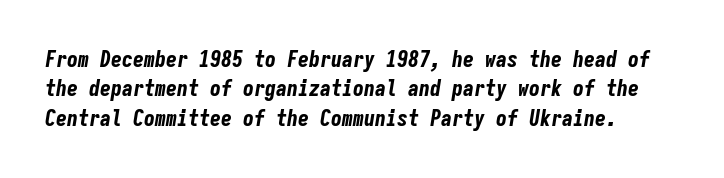
The space directly below the letters is spotless. Observe the lean: these are italic letterforms. What's the leading like? Ordinary, nothing unusual. Letter spacing: default. Compared with an ordinary text face, these strokes are far heavier — a full bold.
